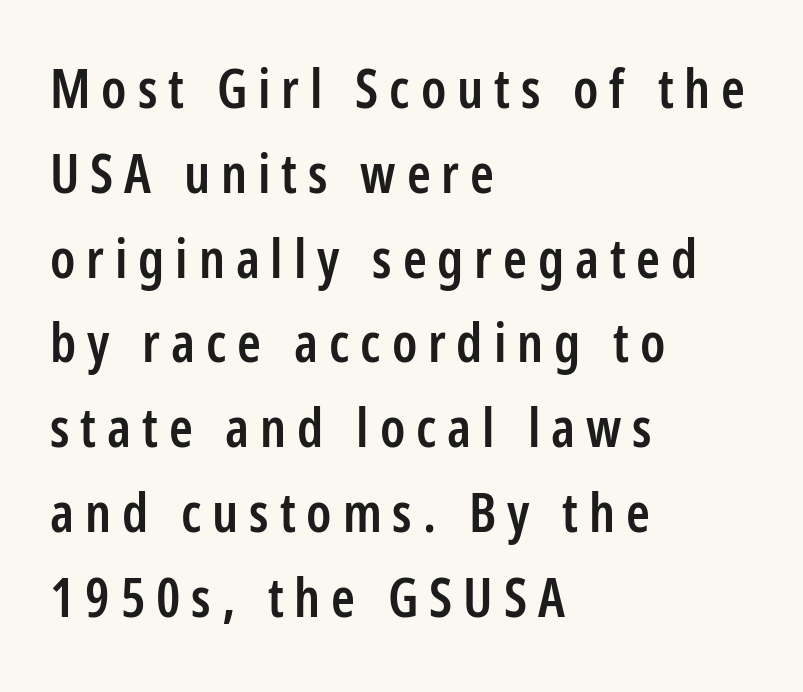
{"serif": "no", "italic": "no", "bold": "semi", "weight": "semibold", "width": "condensed", "stroke_contrast": "low", "x_height": "medium", "monospaced": "no", "underline": "no", "align": "left", "line_spacing": "normal", "line_spacing_ratio": 1.57, "letter_spacing": "wide", "letter_spacing_em": 0.2, "glyph_px": 54}
